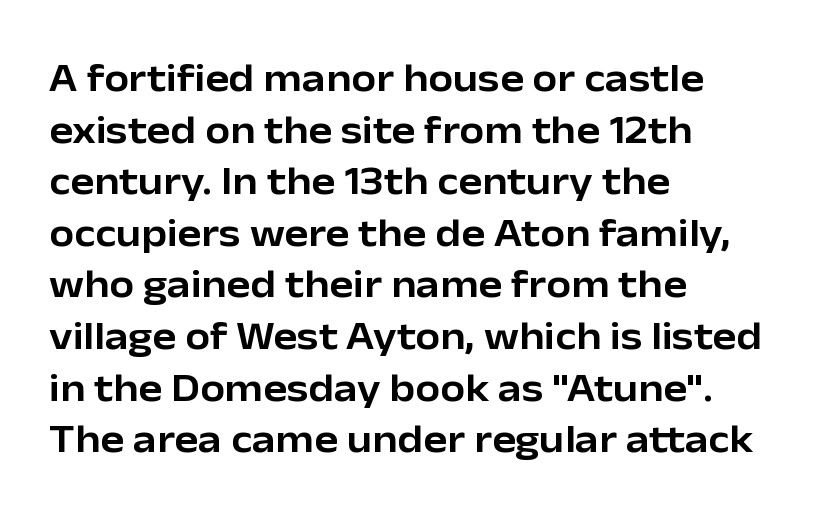
This rendering uses left alignment, leaving the right contour irregular. Standard letterfit; no display-style spreading of the glyphs. Do the letters lean? They stand straight. Nope, no serifs anywhere on these letters. Do the characters align in a grid? No, the font is proportional. Vertical spacing — default.
